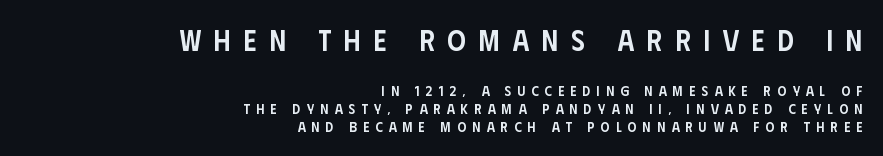
{"serif": "no", "italic": "no", "bold": "semi", "weight": "semibold", "width": "condensed", "stroke_contrast": "low", "x_height": "large", "monospaced": "no", "underline": "no", "align": "right", "line_spacing": "normal", "line_spacing_ratio": 1.27, "letter_spacing": "wide", "letter_spacing_em": 0.44, "larger_block": "first", "size_ratio": 2.07, "glyph_px": 29}
